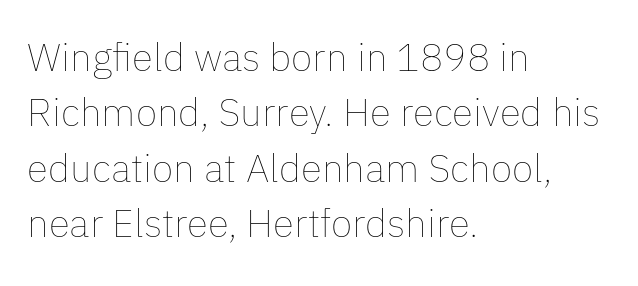
Q: Is the text bold? A: No.
Q: Is the text italic (slanted)? A: No, it is upright.
Q: Is the text underlined? A: No.
Q: How is the paragraph aligned? A: Left-aligned.
Q: Is the spacing between letters normal or unusually wide? A: Normal.
Q: Is the spacing between lines tight, normal or loose? A: Normal.
Q: Width (condensed, normal, or wide)? A: Normal.
Q: Stroke contrast? A: Low.
Q: x-height? A: Medium.
Q: Monospaced? A: No.
